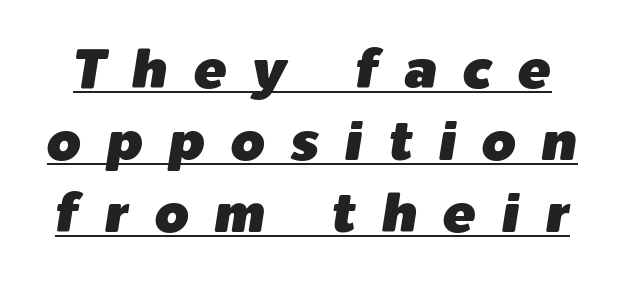
{"italic": "yes", "lean": "right", "slant_degrees": 9, "width": "normal", "stroke_contrast": "low", "x_height": "medium", "monospaced": "no", "underline": "yes", "line_spacing": "normal", "line_spacing_ratio": 1.31, "letter_spacing": "wide", "letter_spacing_em": 0.46, "glyph_px": 55}
